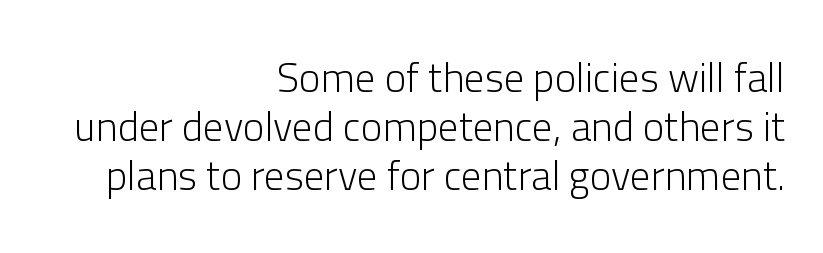
Q: Is the text bold? A: No.
Q: Is the text italic (slanted)? A: No, it is upright.
Q: Is the typeface a serif or a sans-serif typeface? A: Sans-serif.
Q: Is the text underlined? A: No.
Q: How is the paragraph aligned? A: Right-aligned.
Q: Is the spacing between letters normal or unusually wide? A: Normal.
Q: Width (condensed, normal, or wide)? A: Normal.
Q: Stroke contrast? A: Low.
Q: x-height? A: Medium.
Q: Monospaced? A: No.
